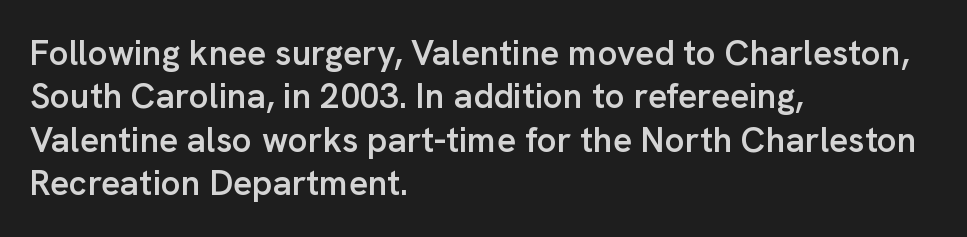
{"serif": "no", "italic": "no", "bold": "semi", "weight": "semibold", "width": "normal", "stroke_contrast": "low", "x_height": "medium", "monospaced": "no", "underline": "no", "align": "left", "line_spacing_ratio": 1.24, "letter_spacing": "normal", "letter_spacing_em": 0.0, "glyph_px": 35}
